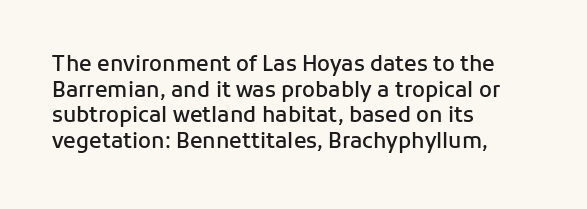
Q: Is the text bold? A: Semi-bold.
Q: Is the text italic (slanted)? A: No, it is upright.
Q: Is the text underlined? A: No.
Q: How is the paragraph aligned? A: Left-aligned.
Q: Is the spacing between letters normal or unusually wide? A: Normal.
